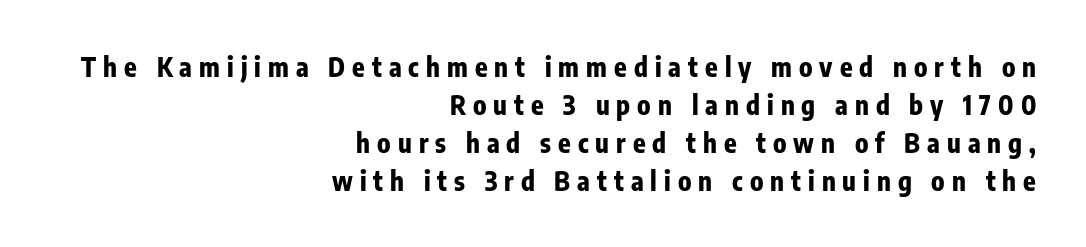
Q: Is the text bold? A: Yes.
Q: Is the text italic (slanted)? A: No, it is upright.
Q: Is the text underlined? A: No.
Q: How is the paragraph aligned? A: Right-aligned.
Q: Is the spacing between letters normal or unusually wide? A: Unusually wide.
Q: Is the spacing between lines tight, normal or loose? A: Normal.
